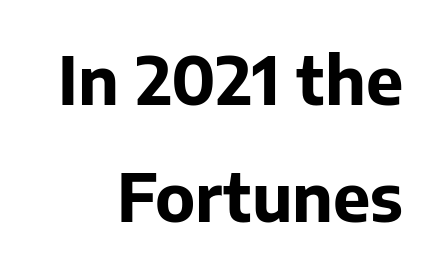
Check where the strokes stop: nothing finishes them off — pure sans. Observe the ordinary spacing: letters are neighbours, not strangers. The rendering uses natural spacing where letterforms have individual widths. In terms of weight, the rendering is a true, heavy bold. A typesetter would mark this as roman, not italic. Words float on clear page, feet unadorned.
